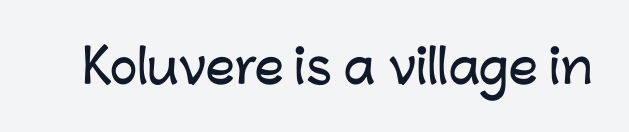
Nope, not italic — everything's standing straight. There is no visible air inserted between adjacent glyphs. A typesetter would label this face a sans. This rendering features lettering with no underline.
